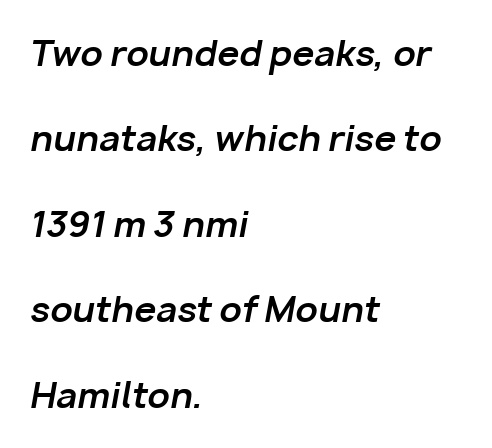
Q: Is the text bold? A: Yes.
Q: Is the text italic (slanted)? A: Yes, it leans right by about 10 degrees.
Q: Is the text underlined? A: No.
Q: How is the paragraph aligned? A: Left-aligned.
Q: Is the spacing between letters normal or unusually wide? A: Normal.
Q: Is the spacing between lines tight, normal or loose? A: Loose.
Q: Width (condensed, normal, or wide)? A: Normal.
Q: Stroke contrast? A: Low.
Q: x-height? A: Medium.
Q: Monospaced? A: No.
